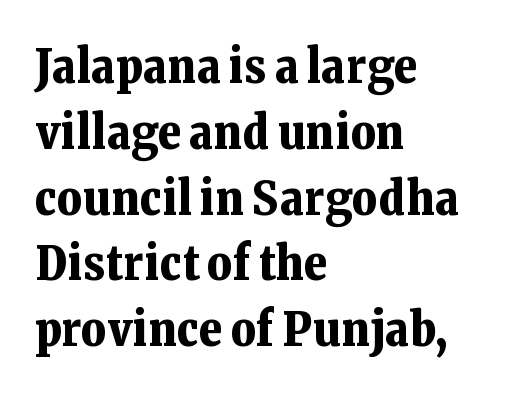
{"serif": "yes", "italic": "no", "bold": "yes", "weight": "bold", "width": "normal", "stroke_contrast": "low", "x_height": "medium", "monospaced": "no", "underline": "no", "align": "left", "line_spacing": "normal", "line_spacing_ratio": 1.37, "letter_spacing": "normal", "letter_spacing_em": 0.0, "glyph_px": 48}
